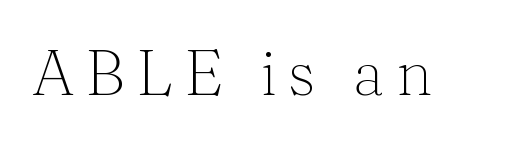
The image shows 64 px thin serif type, upright; set not underlined; medium stroke contrast and a medium x-height.
